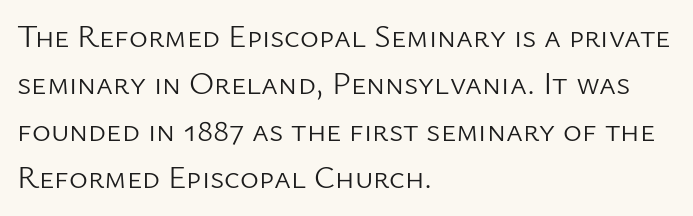
{"serif": "no", "italic": "no", "bold": "no", "weight": "light", "width": "normal", "stroke_contrast": "low", "x_height": "medium", "monospaced": "no", "underline": "no", "align": "left", "line_spacing": "normal", "line_spacing_ratio": 1.47, "letter_spacing": "normal", "letter_spacing_em": 0.0, "glyph_px": 32}
